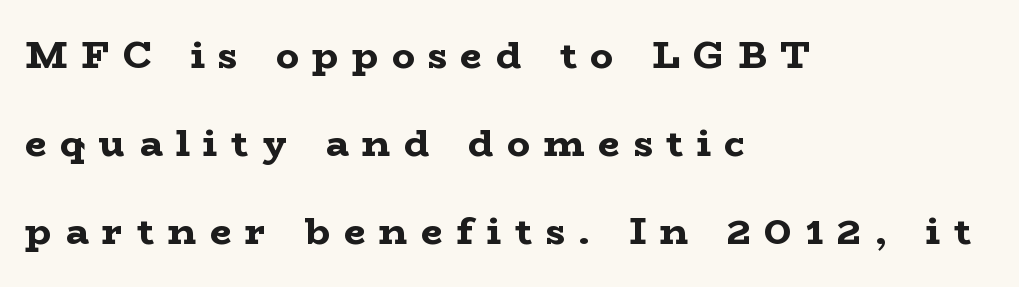
The image shows 38 px bold, wide serif type, upright; set left-aligned, loose line spacing (2.32x), unusually wide letter spacing (+0.36 em), not underlined; low stroke contrast and a medium x-height.
